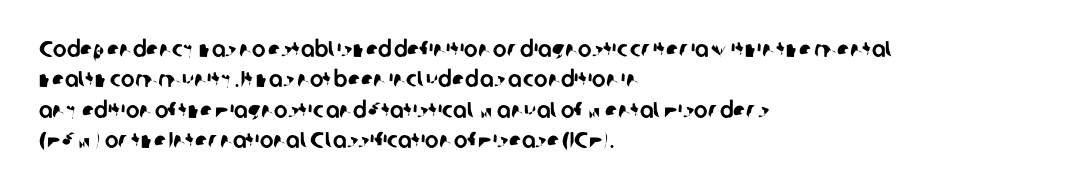
Q: Is the text underlined? A: No.
Q: How is the paragraph aligned? A: Left-aligned.
Q: Is the spacing between letters normal or unusually wide? A: Normal.
Q: Is the spacing between lines tight, normal or loose? A: Normal.
